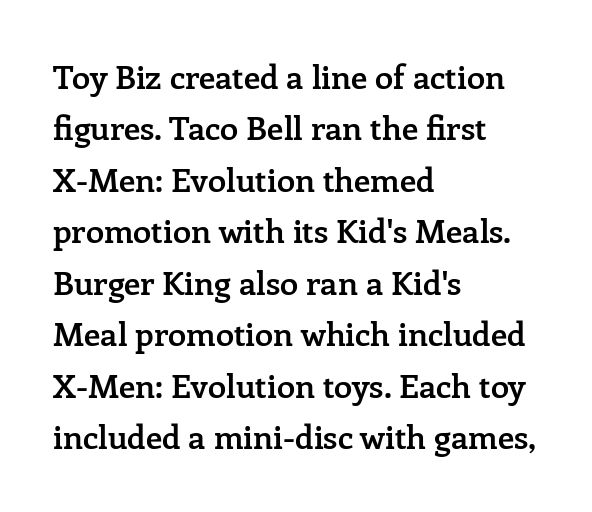
The image shows 33 px semibold serif type, upright; set left-aligned, normal line spacing (1.56x), normal letter spacing, not underlined; low stroke contrast and a medium x-height.
